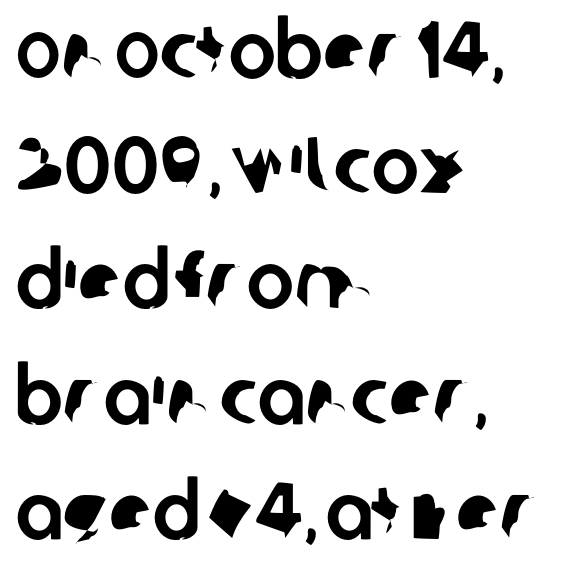
This sample uses plain, unmodified letter spacing. Just letters on the line, the space beneath them empty. I'd call this a sans setting — the letters go barefoot. You could not count columns in this text — the font is proportionally spaced.
